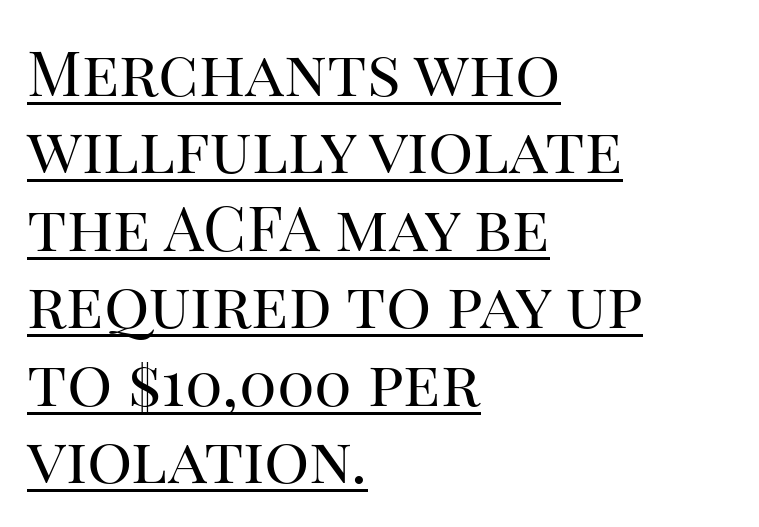
The image shows 63 px regular-weight serif type, upright; set left-aligned, line spacing 1.23x, normal letter spacing, underlined; high stroke contrast and a large x-height.
